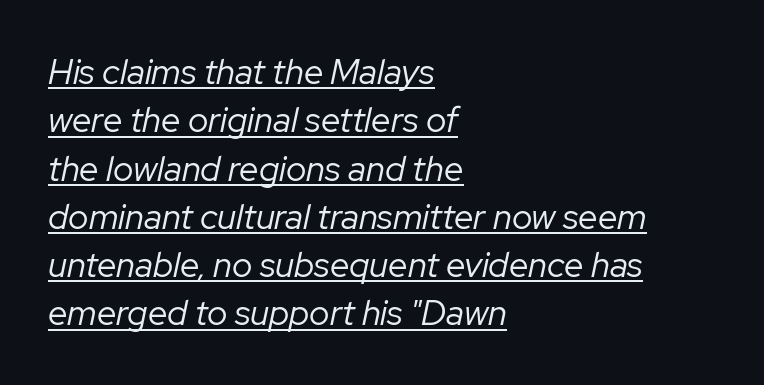
{"italic": "yes", "lean": "right", "slant_degrees": 12, "bold": "no", "weight": "regular", "width": "normal", "stroke_contrast": "low", "x_height": "medium", "monospaced": "no", "underline": "yes", "align": "left", "line_spacing": "normal", "line_spacing_ratio": 1.38, "letter_spacing": "normal", "letter_spacing_em": 0.0, "glyph_px": 35}
